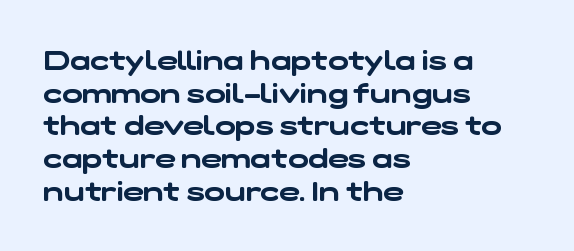
The zone under the glyphs is completely vacant. How are the letters spaced? Ordinarily, with no added tracking. Notice how the passage keeps a crisp vertical edge on the left only.
